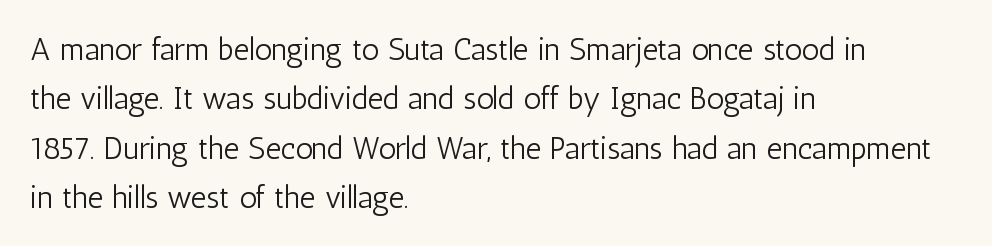
{"serif": "no", "italic": "no", "bold": "no", "weight": "light", "width": "condensed", "stroke_contrast": "low", "x_height": "medium", "monospaced": "no", "underline": "no", "align": "left", "line_spacing": "normal", "line_spacing_ratio": 1.59, "letter_spacing": "normal", "letter_spacing_em": 0.0, "glyph_px": 31}
